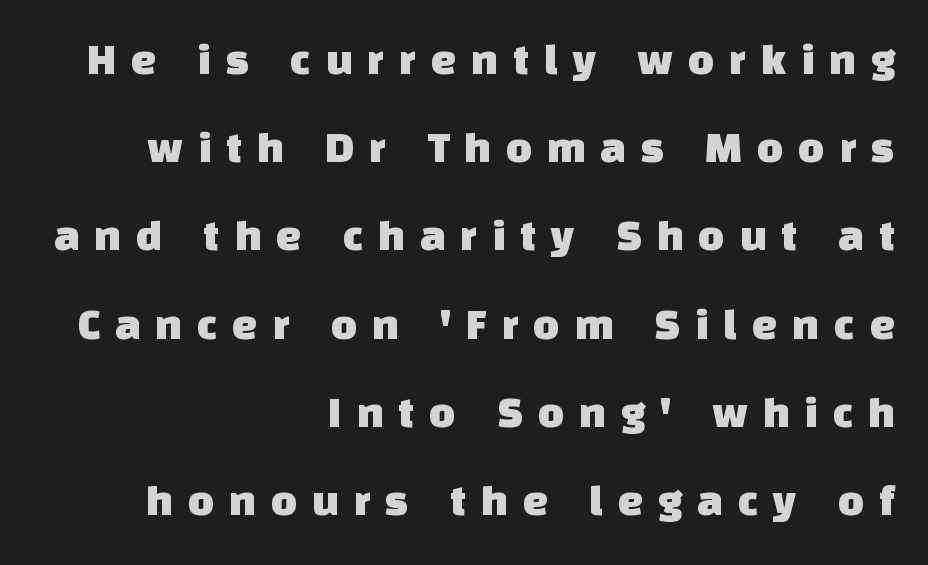
{"serif": "no", "width": "normal", "stroke_contrast": "low", "x_height": "large", "monospaced": "no", "underline": "no", "align": "right", "line_spacing": "loose", "line_spacing_ratio": 1.96, "letter_spacing": "wide", "letter_spacing_em": 0.33, "glyph_px": 45}
